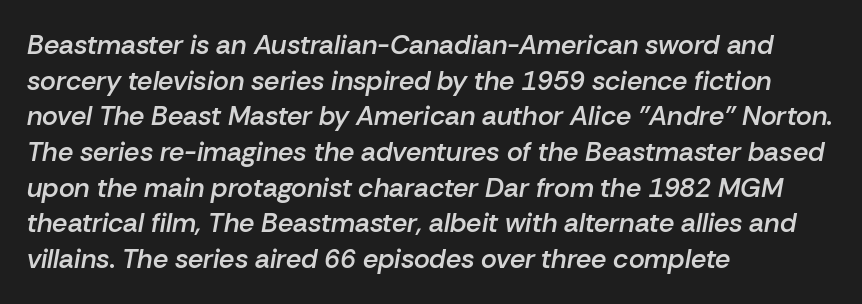
{"italic": "yes", "lean": "right", "slant_degrees": 10, "bold": "semi", "underline": "no", "align": "left", "line_spacing": "normal", "line_spacing_ratio": 1.32, "letter_spacing": "normal", "letter_spacing_em": 0.0, "glyph_px": 27}
